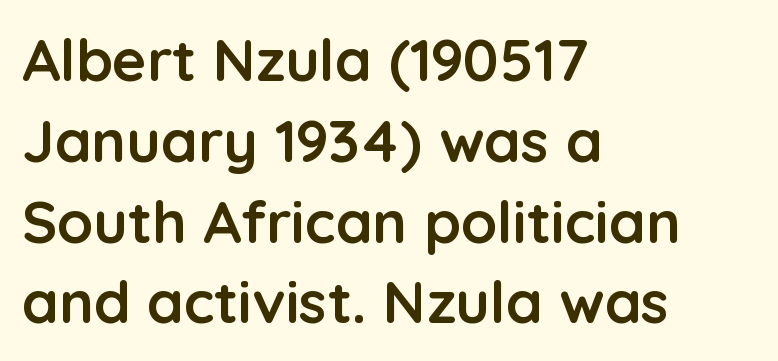
These lines are composed in type without serifs. The passage shown is typed in a proportional face where columns would drift. Where is the straight margin? On the left. The type sits square on the baseline with zero lean. A bare baseline throughout the passage. Set as a true bold cut, around the 700 mark.
